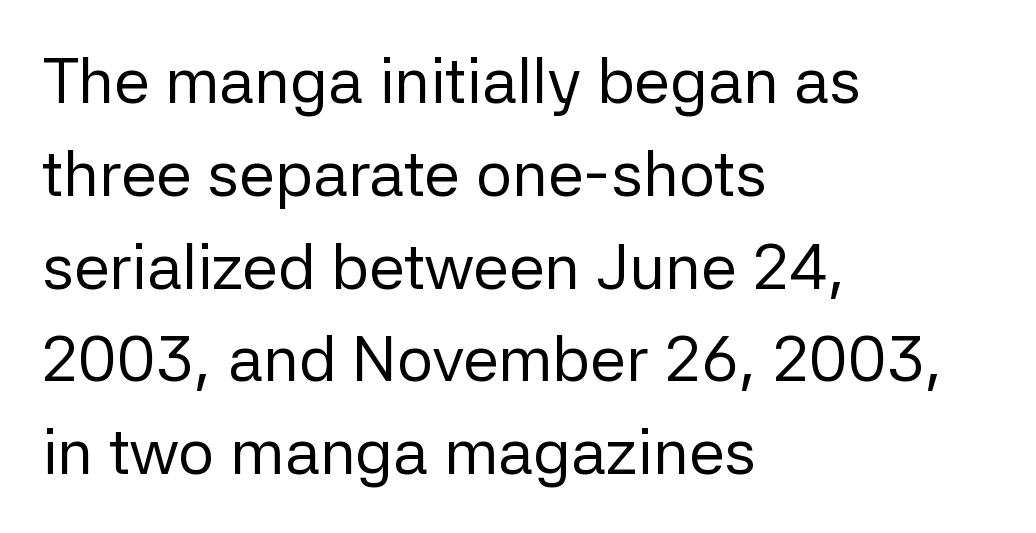
What's the leading like? Ordinary, nothing unusual. Ascenders rise straight up at ninety degrees. Spacing verdict: proportional, widths tailored to each character. The lines are quadded left. Beneath every word, the page is bare. No extra tracking has been applied to these lines.
